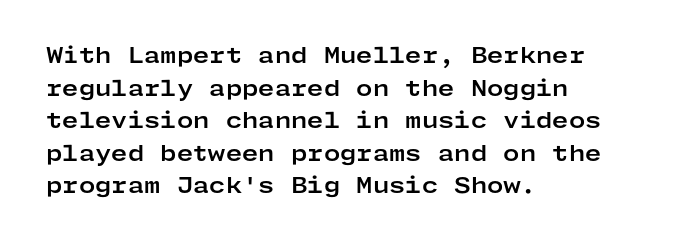
The image shows 21 px bold type, upright; set left-aligned, normal line spacing (1.55x), normal letter spacing, not underlined.
